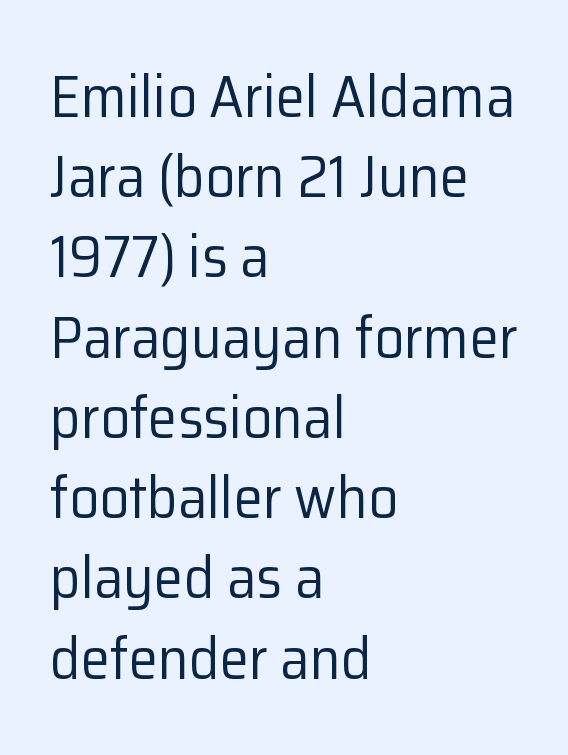
{"serif": "no", "italic": "no", "bold": "no", "weight": "regular", "width": "normal", "stroke_contrast": "low", "x_height": "medium", "monospaced": "no", "underline": "no", "align": "left", "line_spacing": "normal", "line_spacing_ratio": 1.36, "letter_spacing": "normal", "letter_spacing_em": 0.0, "glyph_px": 59}
